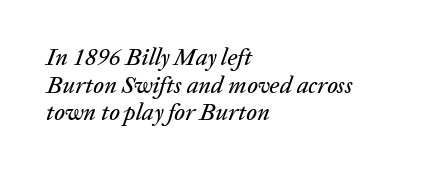
The image shows 24 px text type, italic (leaning right); set left-aligned, tight line spacing (1.15x), normal letter spacing, not underlined.
